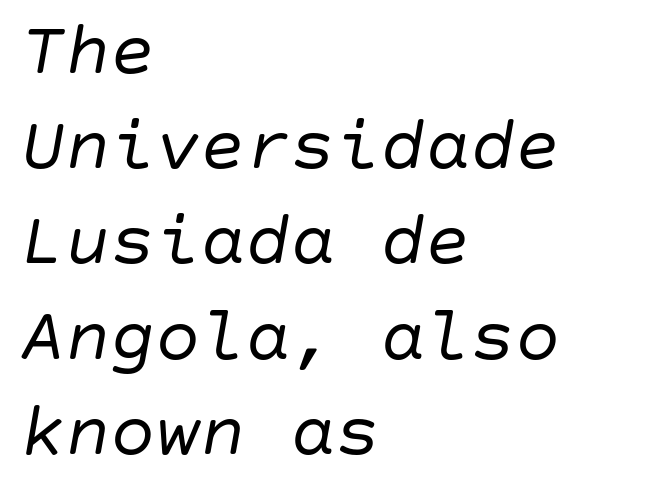
The image shows 75 px regular-weight type, italic (leaning right); set left-aligned, normal line spacing (1.27x), normal letter spacing, not underlined; low stroke contrast and a large x-height.
